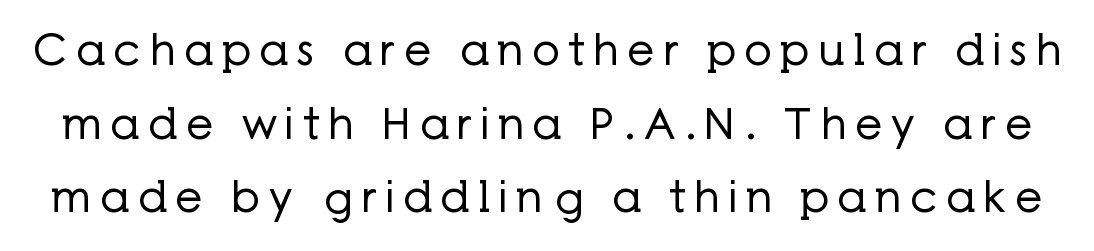
{"serif": "no", "italic": "no", "bold": "no", "weight": "regular", "width": "normal", "stroke_contrast": "low", "x_height": "medium", "monospaced": "no", "underline": "no", "line_spacing_ratio": 1.71, "letter_spacing": "wide", "letter_spacing_em": 0.2, "glyph_px": 43}
